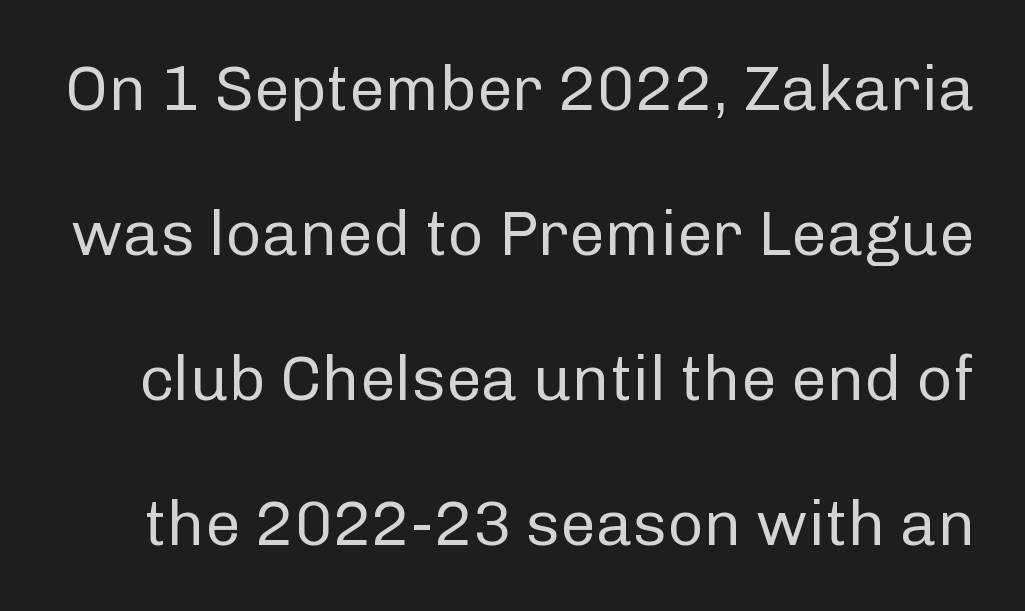
The image shows 63 px regular-weight sans-serif type, upright; set loose line spacing (2.3x), normal letter spacing, not underlined; low stroke contrast and a medium x-height.
